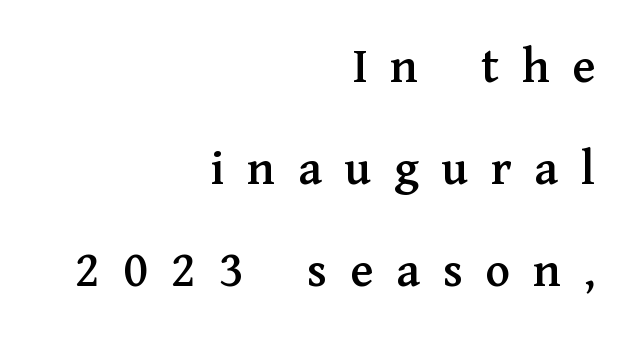
Descender tails drop into unmarked territory. What stands out about the letter spacing? Its width — letters are far apart. Varying glyph widths throughout — classic text-font behaviour. Typographically, this falls in the serif category. In terms of posture, this sample is upright.
